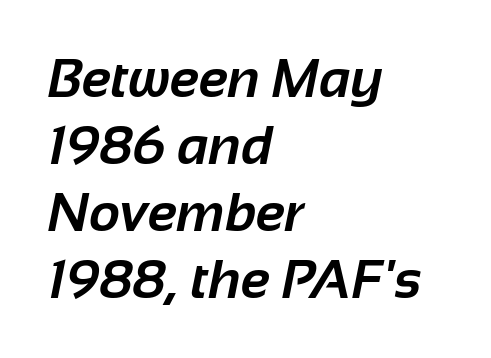
The image shows 54 px bold sans-serif type; set left-aligned, line spacing 1.24x, normal letter spacing, not underlined; low stroke contrast and a medium x-height.
